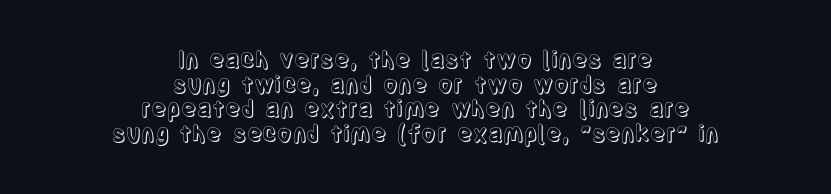
Type without underlining. Leftover space on each line is divided equally before and after the words. The space between consecutive lines is stingy. The letters stand straight up with perfectly vertical stems. Between one letter and the next there's only the usual sliver of space.
